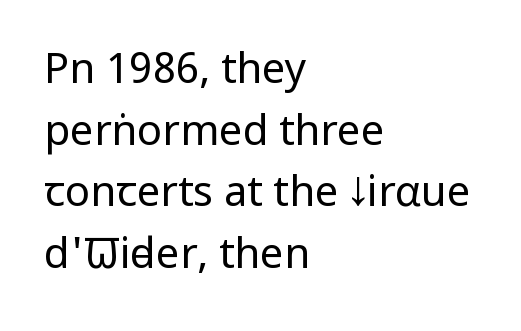
The image shows 42 px regular-weight, condensed sans-serif type, upright; set left-aligned, normal line spacing (1.47x), normal letter spacing, not underlined; low stroke contrast and a large x-height.
